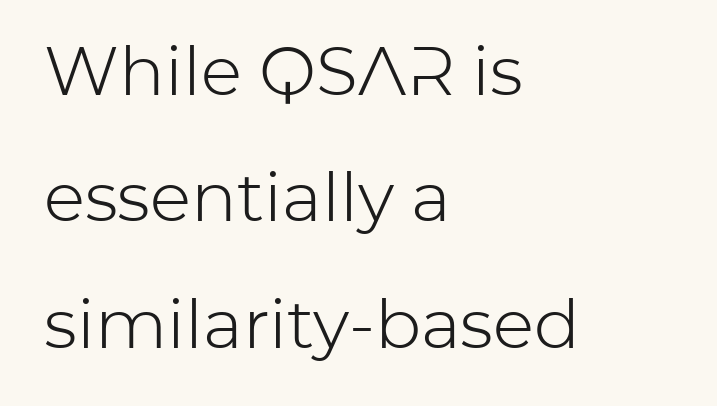
Q: Is the text bold? A: No.
Q: Is the text italic (slanted)? A: No, it is upright.
Q: Is the typeface a serif or a sans-serif typeface? A: Sans-serif.
Q: Is the text underlined? A: No.
Q: How is the paragraph aligned? A: Left-aligned.
Q: Is the spacing between letters normal or unusually wide? A: Normal.
Q: Width (condensed, normal, or wide)? A: Normal.
Q: Stroke contrast? A: Low.
Q: x-height? A: Medium.
Q: Monospaced? A: No.
